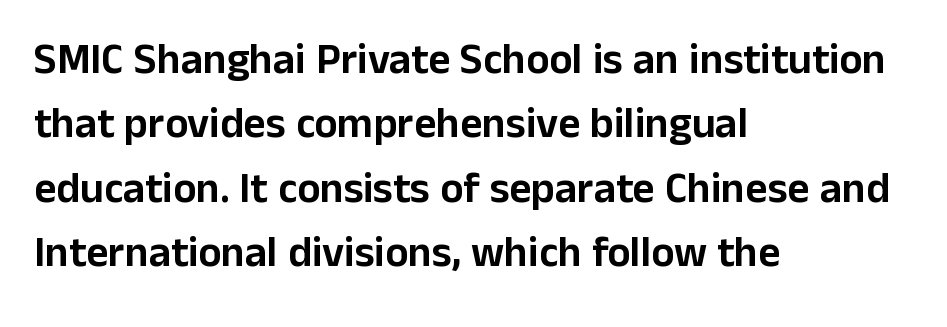
The specimen omits any rule beneath the text block's lines. Note the varied advance widths — an 'i' is clearly narrower than an 'm'. The paragraph shown leans on its left margin. Posture: upright roman. Is this a sans? Yes — the strokes have no serifs. How would I describe the line gaps? Plain and ordinary.
